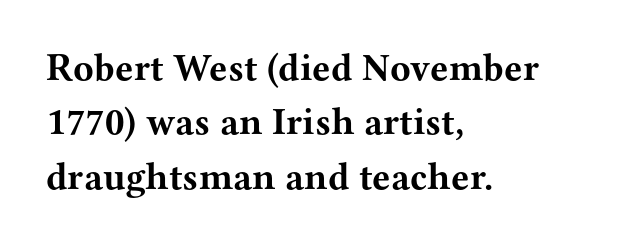
The image shows 38 px bold, wide serif type, upright; set left-aligned, normal line spacing (1.43x), normal letter spacing, not underlined; medium stroke contrast and a medium x-height.
